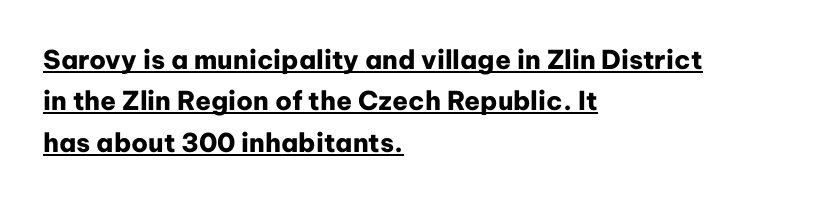
{"italic": "no", "bold": "yes", "underline": "yes", "align": "left", "line_spacing": "normal", "line_spacing_ratio": 1.59, "letter_spacing": "normal", "letter_spacing_em": 0.0, "glyph_px": 26}
